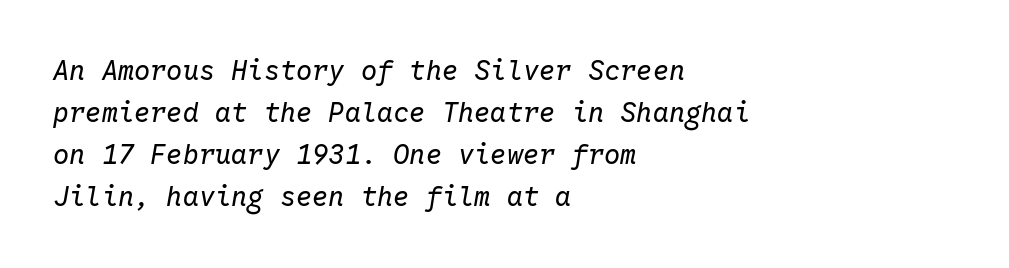
Q: Is the text bold? A: No.
Q: Is the text italic (slanted)? A: Yes, it leans right by about 10 degrees.
Q: Is the text underlined? A: No.
Q: How is the paragraph aligned? A: Left-aligned.
Q: Is the spacing between letters normal or unusually wide? A: Normal.
Q: Is the spacing between lines tight, normal or loose? A: Normal.
